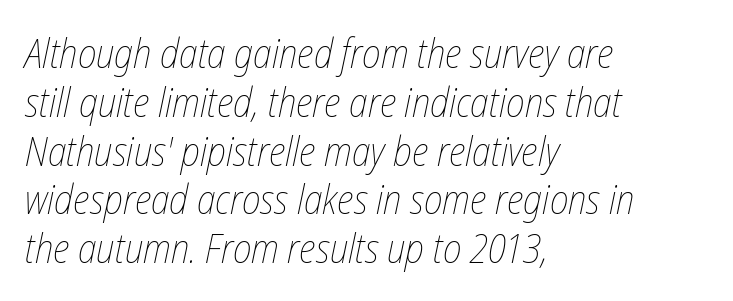
The image shows 40 px thin, condensed type, italic (leaning right); set left-aligned, line spacing 1.22x, normal letter spacing, not underlined; low stroke contrast and a medium x-height.
